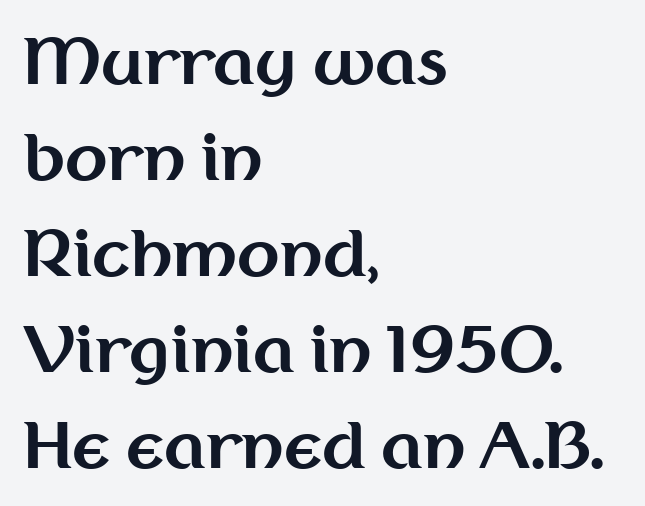
Baseline-to-baseline distance is the conventional proportion of letter height. Honestly, the letter spacing is just normal — you wouldn't notice it. The typeface chosen for these lines omits serifs. The specimen reads as upright at a glance. This sample has the flowing, uneven cadence of proportional lettering. The passage shown is emphatically bold.
